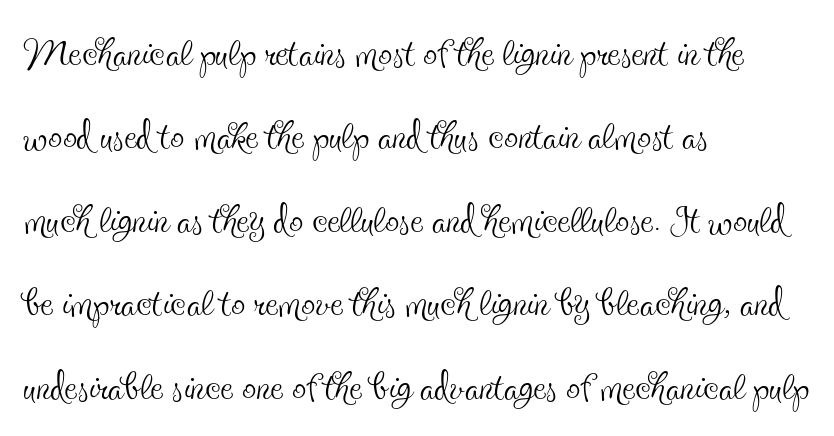
Stroke mass is kept to a normal reading level or below. The string is rendered with underlining switched off. Regarding leading, the lines here are spaced in the standard way. The text block is weighted toward the left margin, trailing off unevenly rightward.
